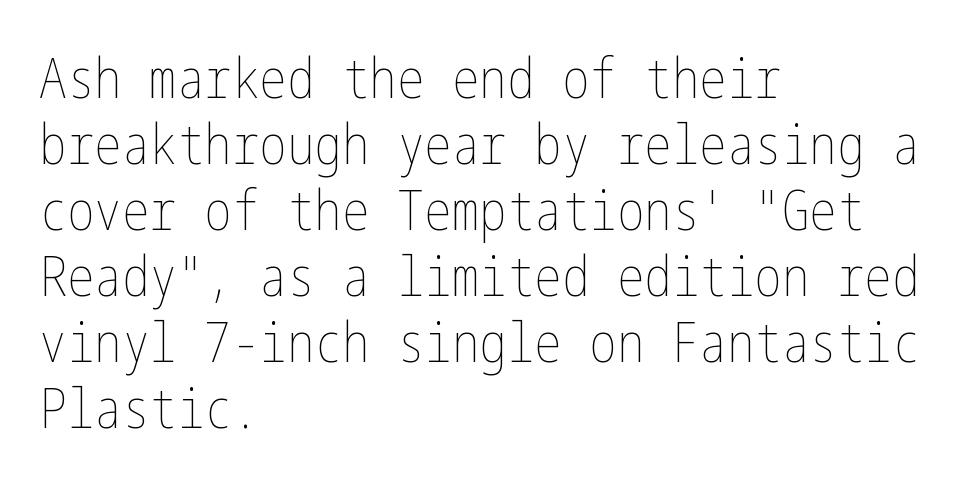
The strokes are not fattened; the text isn't bold. The type sits square on the baseline with zero lean. Letter spacing: default. Anything drawn beneath the words? Only blank space. The ragged edge is on the right, which tells us the setting is flush left.
